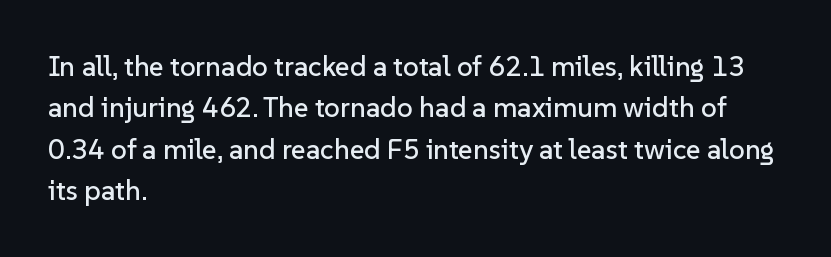
{"serif": "no", "italic": "no", "width": "normal", "stroke_contrast": "low", "x_height": "medium", "monospaced": "no", "underline": "no", "align": "left", "line_spacing": "normal", "line_spacing_ratio": 1.48, "letter_spacing": "normal", "letter_spacing_em": 0.0, "glyph_px": 28}
